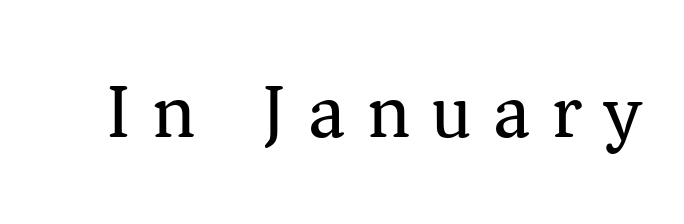
The image shows 78 px regular-weight serif type, upright; set unusually wide letter spacing (+0.28 em), not underlined; medium stroke contrast and a medium x-height.
